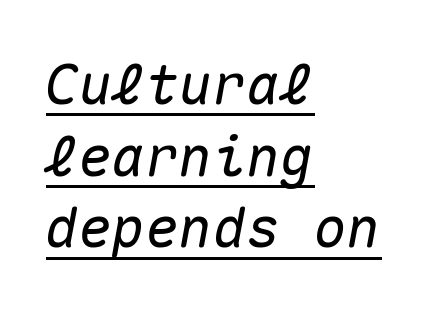
Q: Is the text italic (slanted)? A: Yes, it leans right by about 10 degrees.
Q: Is the text underlined? A: Yes.
Q: How is the paragraph aligned? A: Left-aligned.
Q: Is the spacing between letters normal or unusually wide? A: Normal.
Q: Is the spacing between lines tight, normal or loose? A: Normal.
Q: Width (condensed, normal, or wide)? A: Normal.
Q: Stroke contrast? A: Medium.
Q: x-height? A: Medium.
Q: Monospaced? A: Yes.
